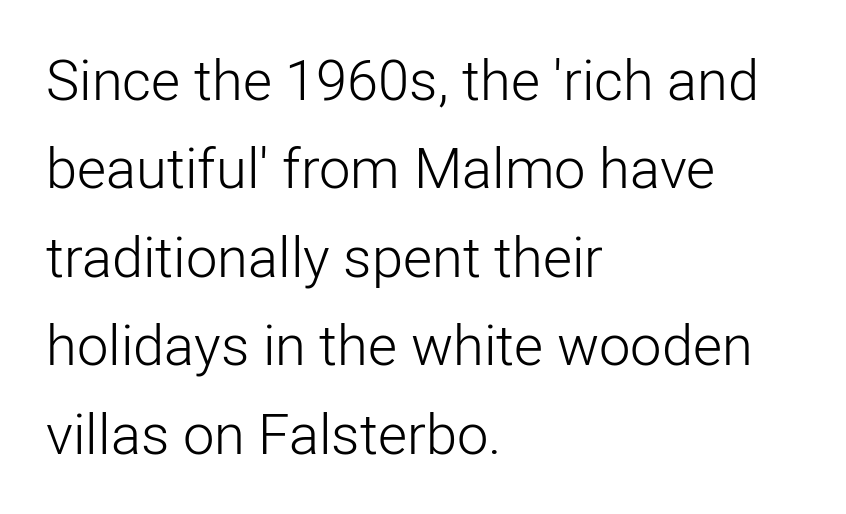
Line spacing here is normal. Upright lettering throughout. Rule under the text: the space is simply empty. The font family rendered here belongs to the sans-serif group. Spacing verdict: proportional, widths tailored to each character. The cut favours lightness, reaching ordinary text weight at its darkest.
